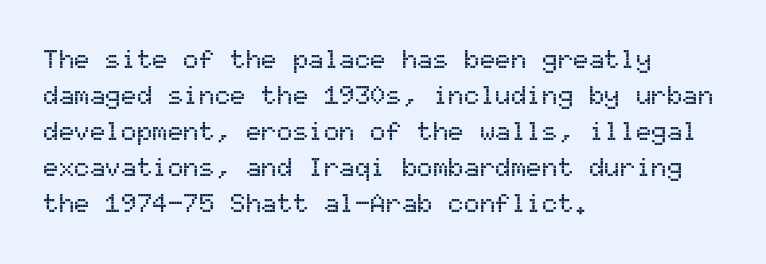
{"italic": "no", "underline": "no", "align": "left", "line_spacing": "normal", "line_spacing_ratio": 1.38, "letter_spacing": "normal", "letter_spacing_em": 0.0, "glyph_px": 26}
